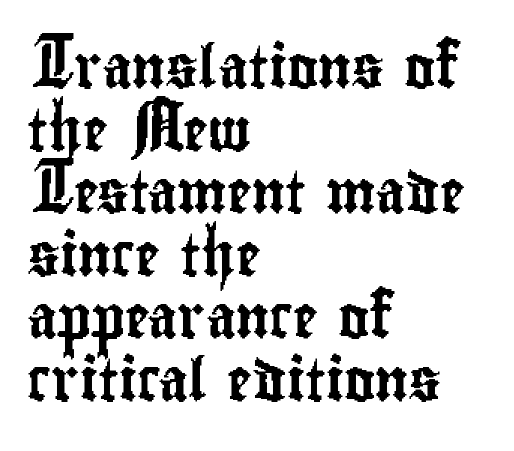
Q: Is the text italic (slanted)? A: No, it is upright.
Q: Is the typeface a serif or a sans-serif typeface? A: Sans-serif.
Q: Is the text underlined? A: No.
Q: How is the paragraph aligned? A: Left-aligned.
Q: Is the spacing between letters normal or unusually wide? A: Normal.
Q: Is the spacing between lines tight, normal or loose? A: Normal.
Q: Width (condensed, normal, or wide)? A: Condensed.
Q: Stroke contrast? A: Low.
Q: x-height? A: Small.
Q: Monospaced? A: No.
